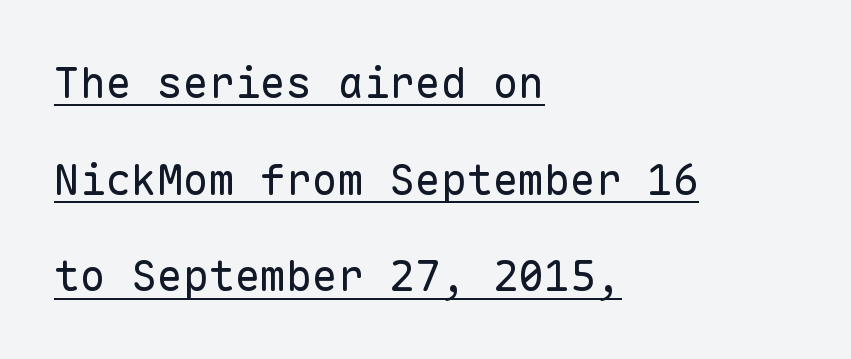
{"serif": "no", "italic": "no", "bold": "no", "weight": "regular", "width": "normal", "stroke_contrast": "low", "x_height": "medium", "monospaced": "yes", "underline": "yes", "align": "left", "line_spacing": "loose", "line_spacing_ratio": 2.25, "letter_spacing": "normal", "letter_spacing_em": 0.0, "glyph_px": 43}
